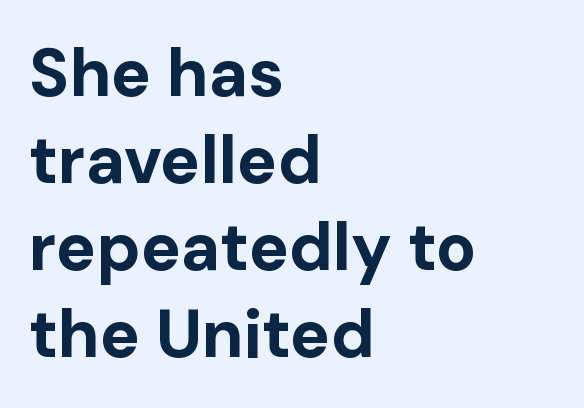
The image shows 67 px bold sans-serif type, upright; set left-aligned, normal line spacing (1.3x), normal letter spacing, not underlined; low stroke contrast and a medium x-height.
